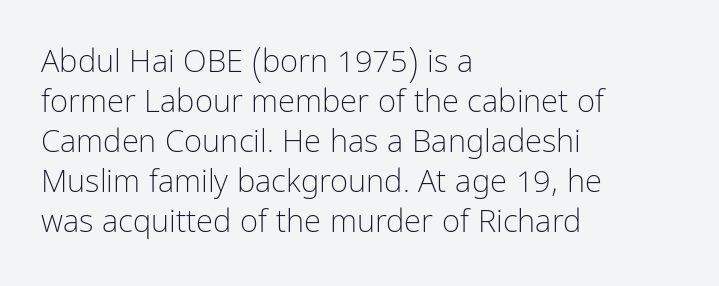
Q: Is the text bold? A: No.
Q: Is the text italic (slanted)? A: No, it is upright.
Q: Is the typeface a serif or a sans-serif typeface? A: Sans-serif.
Q: Is the text underlined? A: No.
Q: How is the paragraph aligned? A: Left-aligned.
Q: Is the spacing between letters normal or unusually wide? A: Normal.
Q: Is the spacing between lines tight, normal or loose? A: Normal.
Q: Width (condensed, normal, or wide)? A: Condensed.
Q: Stroke contrast? A: Low.
Q: x-height? A: Medium.
Q: Monospaced? A: No.
